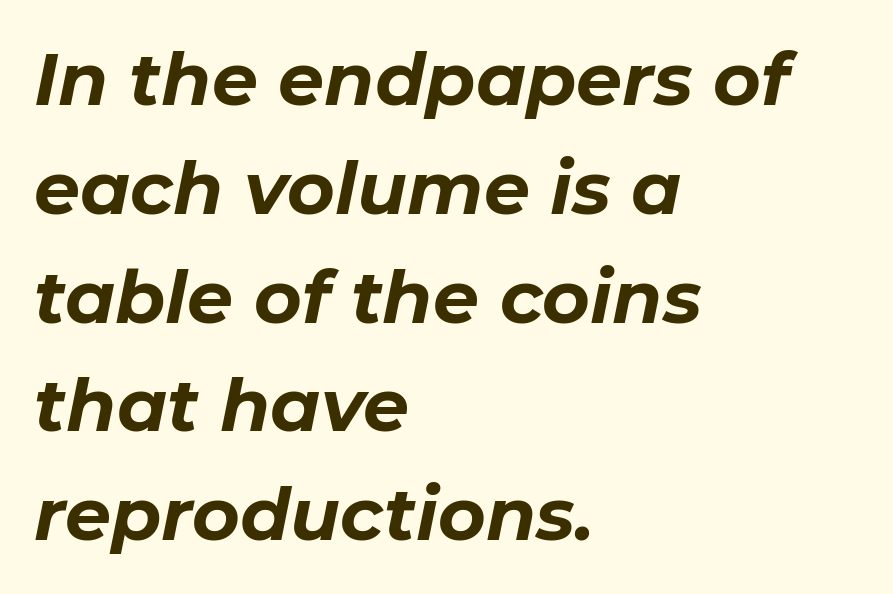
The image shows 73 px bold type, italic (leaning right); set left-aligned, normal line spacing (1.49x), normal letter spacing, not underlined; low stroke contrast and a medium x-height.
